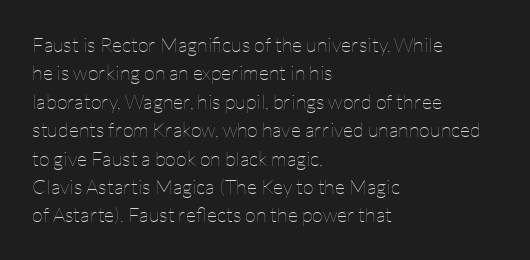
Q: Is the text bold? A: No.
Q: Is the text italic (slanted)? A: No, it is upright.
Q: Is the text underlined? A: No.
Q: How is the paragraph aligned? A: Left-aligned.
Q: Is the spacing between letters normal or unusually wide? A: Normal.
Q: Is the spacing between lines tight, normal or loose? A: Normal.
